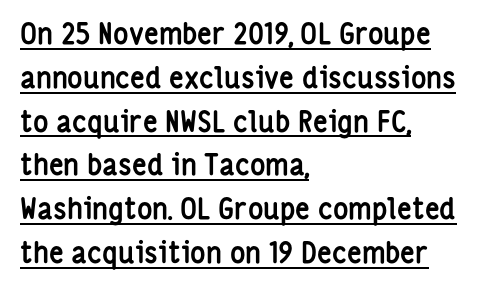
The image shows 29 px semibold, condensed sans-serif type, upright; set left-aligned, normal line spacing (1.51x), normal letter spacing, underlined; low stroke contrast and a medium x-height.
